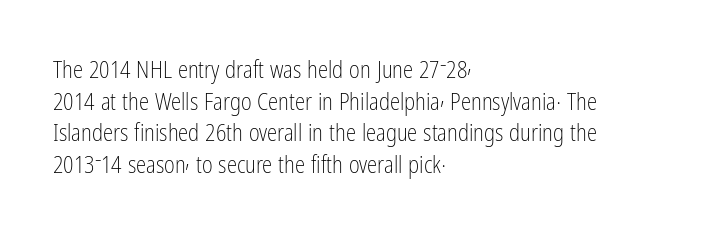
The strokes are not fattened; the text isn't bold. Beneath every word, the page is bare. Every row of glyphs begins at an identical x-position on the left. In terms of posture, this sample is upright.
